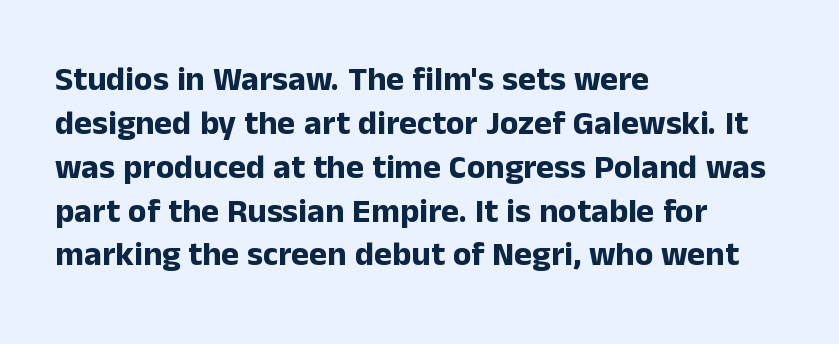
Q: Is the text bold? A: Yes.
Q: Is the text italic (slanted)? A: No, it is upright.
Q: Is the typeface a serif or a sans-serif typeface? A: Sans-serif.
Q: Is the text underlined? A: No.
Q: How is the paragraph aligned? A: Left-aligned.
Q: Is the spacing between letters normal or unusually wide? A: Normal.
Q: Is the spacing between lines tight, normal or loose? A: Normal.
Q: Width (condensed, normal, or wide)? A: Normal.
Q: Stroke contrast? A: Low.
Q: x-height? A: Medium.
Q: Monospaced? A: No.
